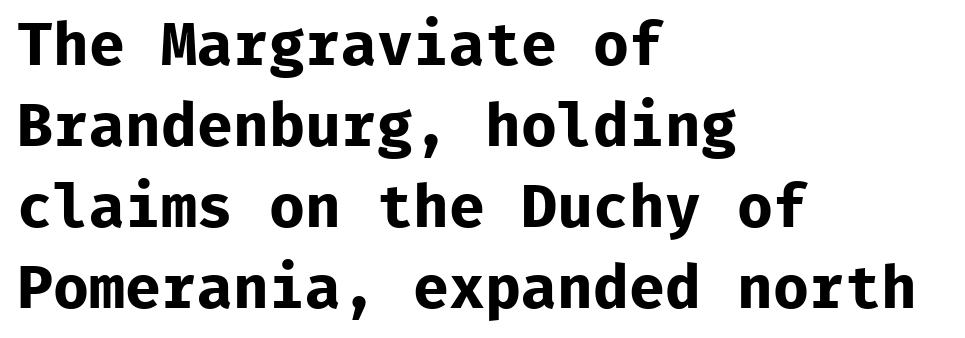
The image shows 60 px bold sans-serif type, upright, monospaced; set left-aligned, normal line spacing (1.35x), normal letter spacing, not underlined; low stroke contrast and a medium x-height.
